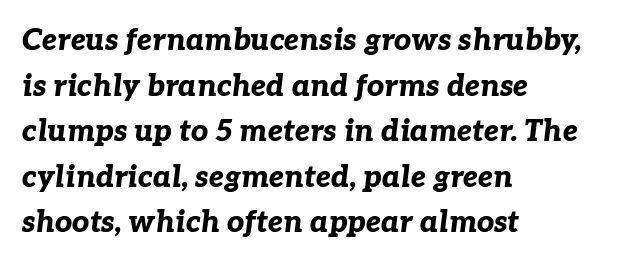
{"italic": "yes", "lean": "right", "slant_degrees": 7, "bold": "yes", "weight": "bold", "width": "normal", "stroke_contrast": "low", "x_height": "medium", "monospaced": "no", "underline": "no", "align": "left", "line_spacing": "normal", "line_spacing_ratio": 1.52, "letter_spacing": "normal", "letter_spacing_em": 0.0, "glyph_px": 30}
